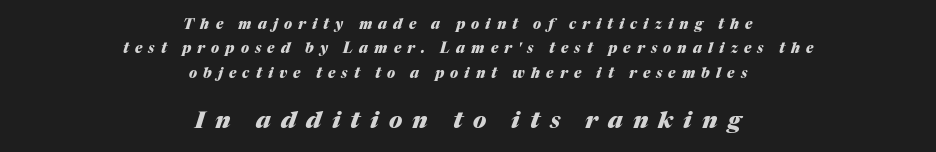
Does the lettering tilt? It does — this is italic. Each glyph is drawn with heavy, bold strokes. Caption: multi-line text, centered on the measure. The words here are not underlined. A student would notice the bottom passage is typeset larger than what precedes it.
